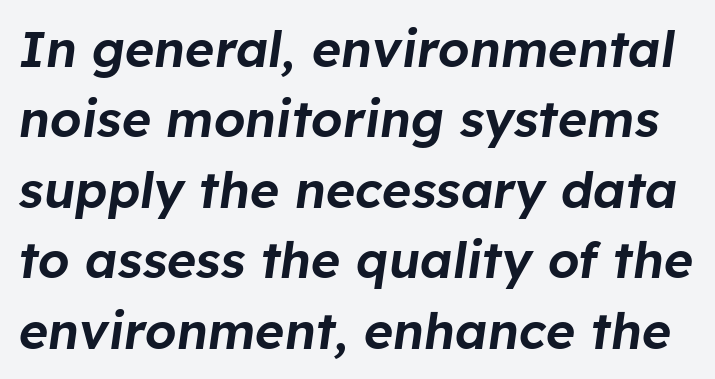
{"italic": "yes", "lean": "right", "slant_degrees": 8, "width": "normal", "stroke_contrast": "low", "x_height": "medium", "monospaced": "no", "underline": "no", "line_spacing": "normal", "line_spacing_ratio": 1.41, "letter_spacing": "normal", "letter_spacing_em": 0.0, "glyph_px": 50}
